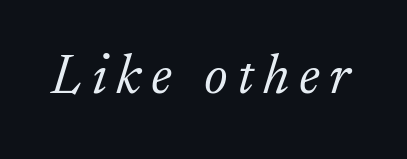
The specimen reads as italic at a glance. Letterform terminals end in serifs throughout the passage. Stroke mass is kept to a normal reading level or below. Is this a fixed-width face? No — the glyphs have proportional, varying widths.
